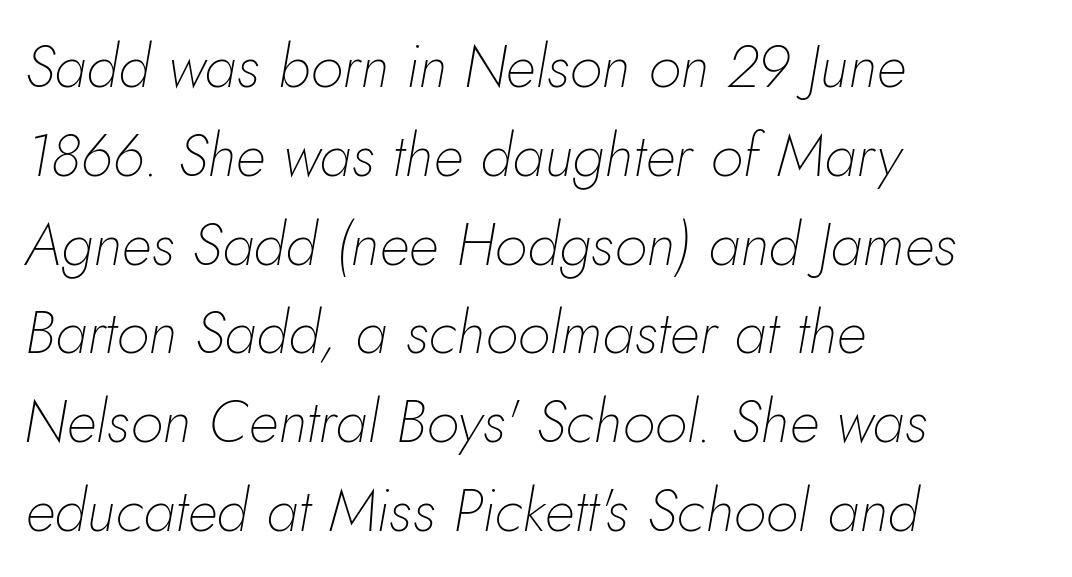
{"italic": "yes", "lean": "right", "slant_degrees": 10, "bold": "no", "weight": "thin", "width": "normal", "stroke_contrast": "low", "x_height": "small", "monospaced": "no", "underline": "no", "align": "left", "line_spacing": "normal", "line_spacing_ratio": 1.48, "letter_spacing": "normal", "letter_spacing_em": 0.0, "glyph_px": 60}
